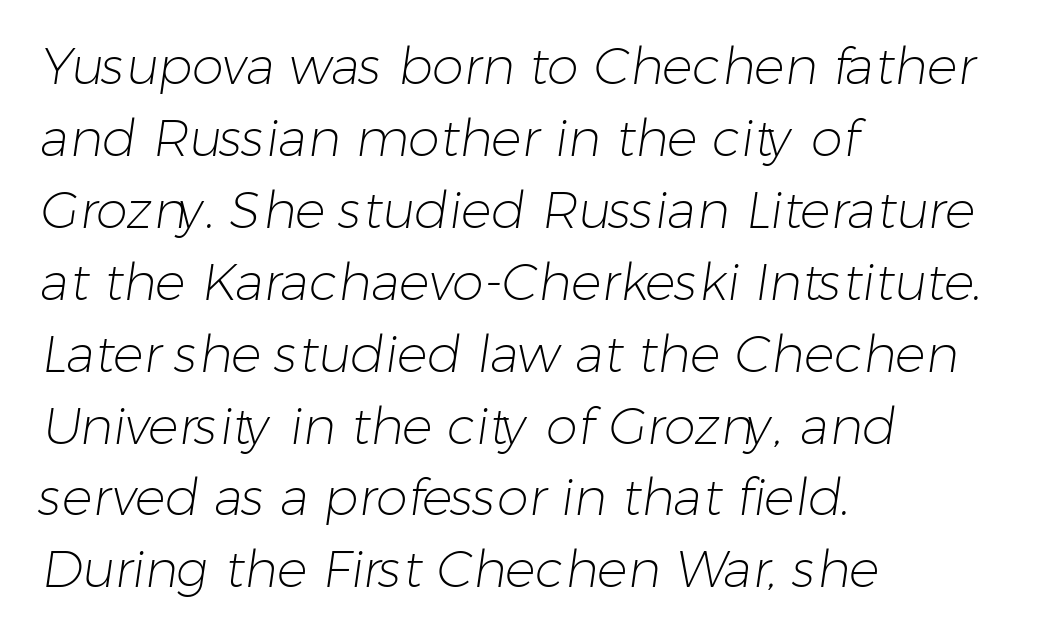
Vertical spacing — default. Notice how the passage keeps a crisp vertical edge on the left only. The font family rendered here belongs to the sans-serif group. Heft: none added — not bold.
